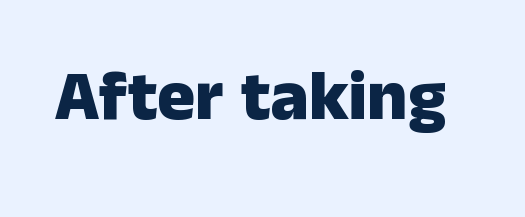
A typesetter would call this proportional, since set widths differ per character. The area under the type is left untouched. Unlike a traditional serif, this face leaves its strokes unadorned. Summary of weight: heavy, a full bold. The letterforms sit shoulder to shoulder at normal distance. Quick note: not italic, upright.
